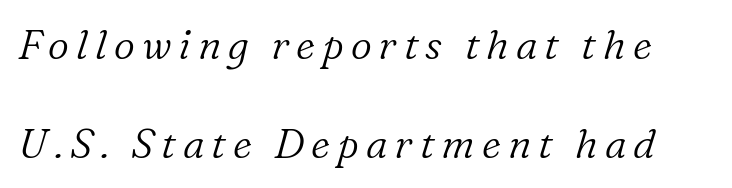
{"serif": "yes", "italic": "yes", "lean": "right", "slant_degrees": 16, "bold": "no", "weight": "light", "width": "normal", "stroke_contrast": "low", "x_height": "medium", "monospaced": "no", "underline": "no", "line_spacing": "loose", "line_spacing_ratio": 2.42, "glyph_px": 41}
